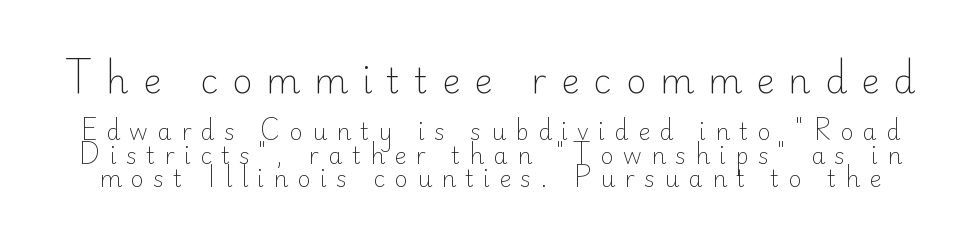
Q: Is the text bold? A: No.
Q: Is the text italic (slanted)? A: No, it is upright.
Q: Is the typeface a serif or a sans-serif typeface? A: Sans-serif.
Q: Is the text underlined? A: No.
Q: Is the spacing between letters normal or unusually wide? A: Unusually wide.
Q: Is the spacing between lines tight, normal or loose? A: Tight.
Q: Which block of text is set in a larger size, the first (top) or the second (bottom)? A: The first (top) one.
Q: Width (condensed, normal, or wide)? A: Normal.
Q: Stroke contrast? A: Low.
Q: x-height? A: Small.
Q: Monospaced? A: No.
